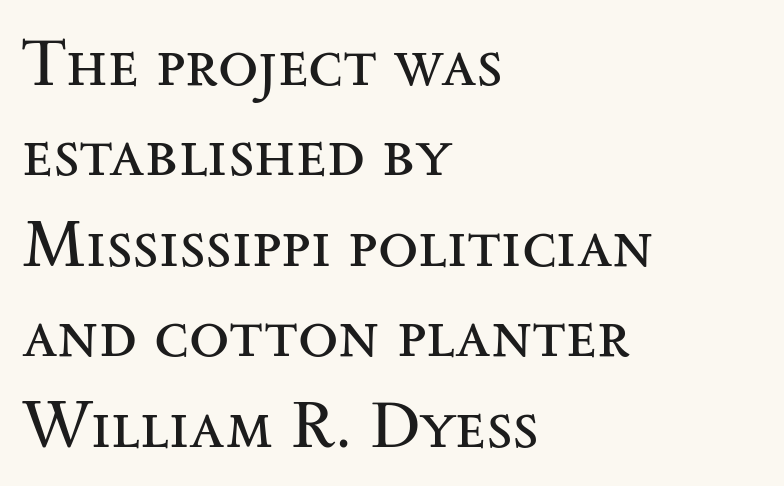
Q: Is the text bold? A: No.
Q: Is the text italic (slanted)? A: No, it is upright.
Q: Is the typeface a serif or a sans-serif typeface? A: Serif.
Q: Is the text underlined? A: No.
Q: How is the paragraph aligned? A: Left-aligned.
Q: Is the spacing between letters normal or unusually wide? A: Normal.
Q: Is the spacing between lines tight, normal or loose? A: Normal.
Q: Width (condensed, normal, or wide)? A: Wide.
Q: Stroke contrast? A: Medium.
Q: x-height? A: Small.
Q: Monospaced? A: No.
